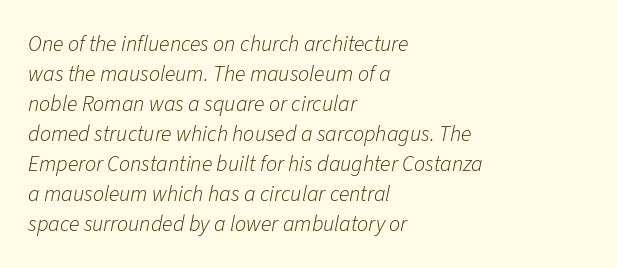
When letters slant like this, we call the style italic. Does extra space separate the letters? No, they use regular spacing. Nobody drew a line under any word here. Stem width sits at or under what a default text font uses. This sample is left-justified, so line endings fall wherever the words run out. These lines sit exactly where default settings would place them.
